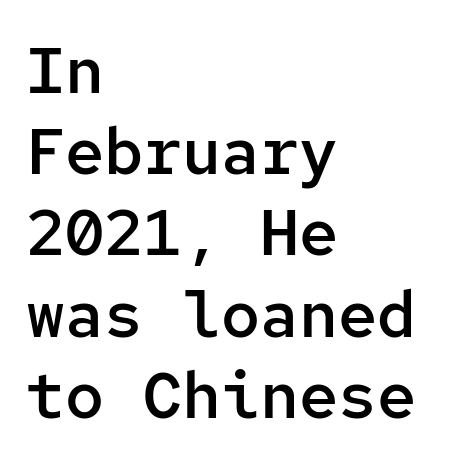
Descenders are the only things crossing below the line. Semibold letterforms, between regular and bold. Layout note: lines flush left. Leading: standard. A typesetter would label this face a sans. Think of a typewriter: that constant character pitch is what you see here.
